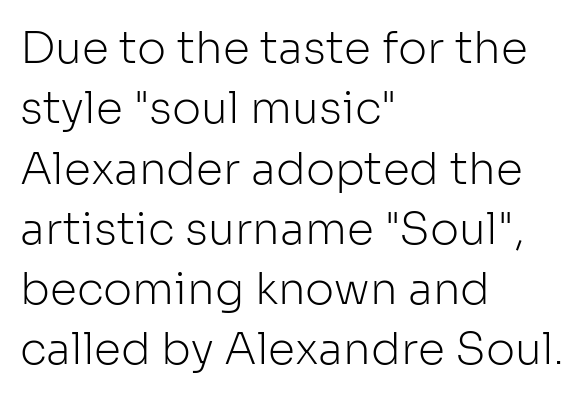
{"serif": "no", "italic": "no", "bold": "no", "weight": "light", "width": "normal", "stroke_contrast": "low", "x_height": "medium", "monospaced": "no", "underline": "no", "align": "left", "line_spacing": "normal", "line_spacing_ratio": 1.37, "letter_spacing": "normal", "letter_spacing_em": 0.0, "glyph_px": 44}
